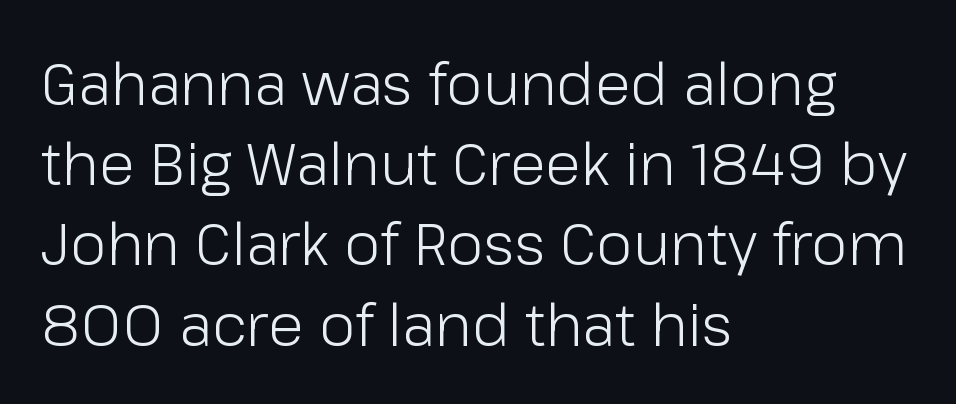
Glance below the letters and you will spot only blank space. Does the lettering tilt? It doesn't — this is upright. Visually the block forms a straight wall on the left and a jagged coastline on the right. This sample uses plain, unmodified letter spacing.
